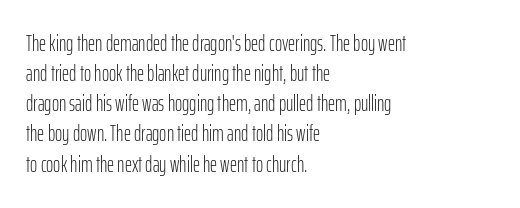
The letterforms sit shoulder to shoulder at normal distance. The space directly below the letters is spotless. Counters stay open thanks to moderate or lighter strokes. The vertical gap from one line to the next is medium. Ascenders rise straight up at ninety degrees. The ragged edge is on the right, which tells us the setting is flush left.
